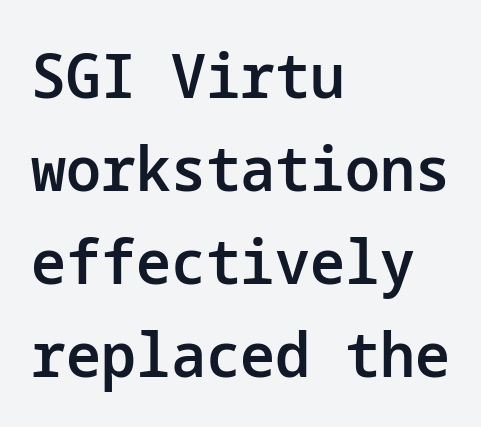
The image shows 62 px semibold sans-serif type, upright; set left-aligned, normal line spacing (1.5x), normal letter spacing, not underlined; low stroke contrast and a medium x-height.
